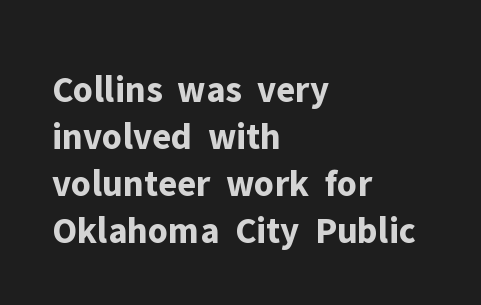
The image shows 38 px bold sans-serif type, upright; set left-aligned, line spacing 1.24x, normal letter spacing, not underlined; low stroke contrast and a medium x-height.
